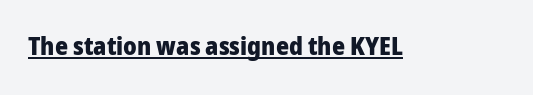
The face used here appears with an underline applied. Nope, not italic — everything's standing straight. This is heavy type, rendered in bold. Nobody touched the tracking dial on this one.
